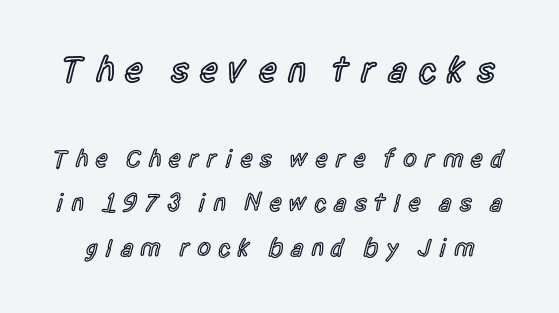
Underline: absent. Here the designer chose a conventional face with non-uniform glyph widths. Students, note that the glyphs here are deliberately spaced far apart. The font is running at a semibold setting, under full bold.
